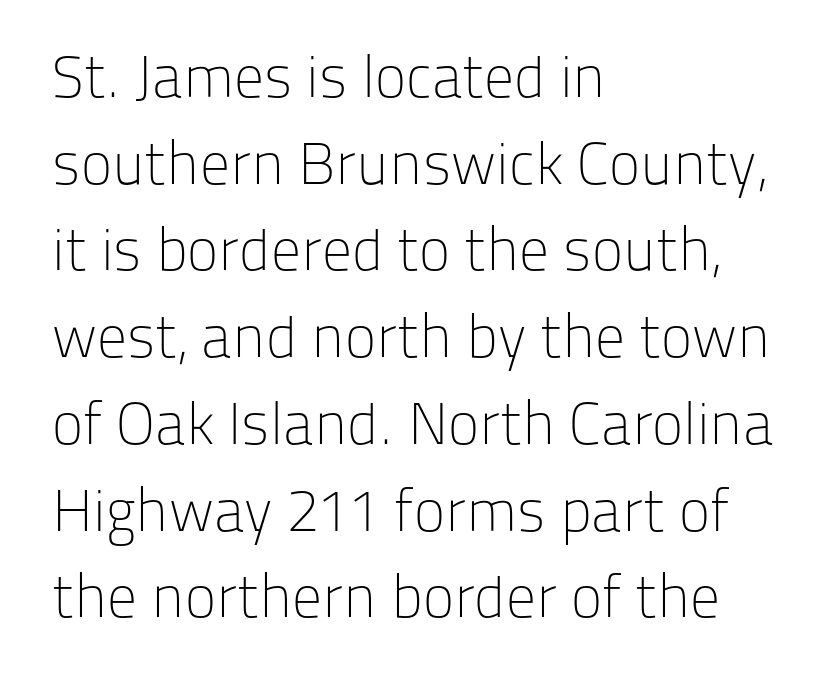
{"serif": "no", "italic": "no", "bold": "no", "weight": "light", "width": "normal", "stroke_contrast": "low", "x_height": "medium", "monospaced": "no", "underline": "no", "align": "left", "line_spacing": "normal", "line_spacing_ratio": 1.47, "letter_spacing": "normal", "letter_spacing_em": 0.0, "glyph_px": 59}
